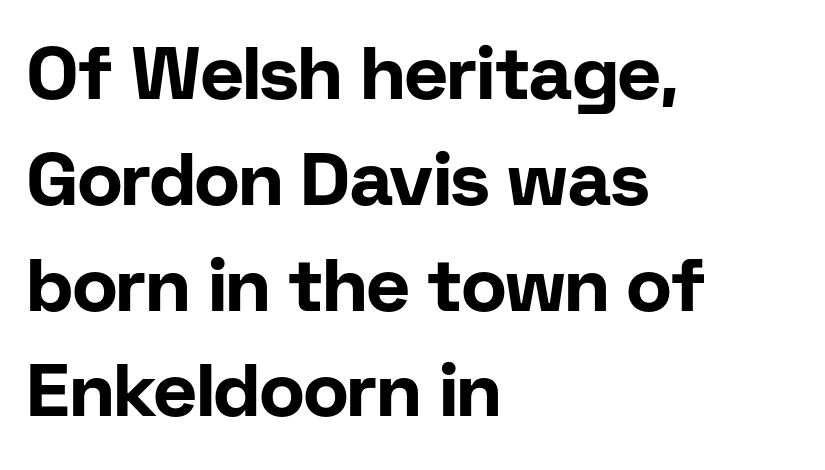
The horizontal fit of the characters is conventional and even. The face used here is a sans, in the tradition of grotesques and geometrics. This is the regular roman posture of the typeface. Think of a printed novel: that variable character pitch is what you see here. Leading: standard.
